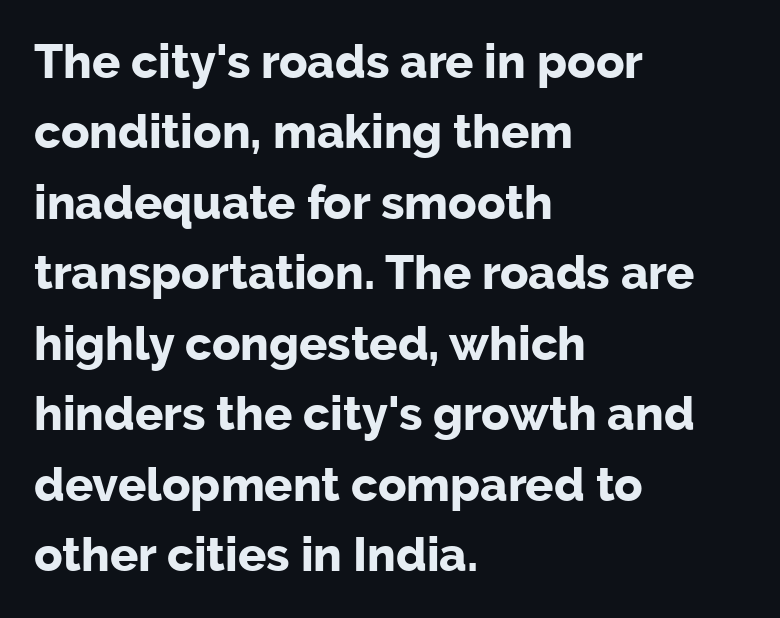
{"serif": "no", "italic": "no", "bold": "yes", "weight": "bold", "width": "normal", "stroke_contrast": "low", "x_height": "medium", "monospaced": "no", "underline": "no", "align": "left", "line_spacing": "normal", "line_spacing_ratio": 1.5, "letter_spacing": "normal", "letter_spacing_em": 0.0, "glyph_px": 47}
